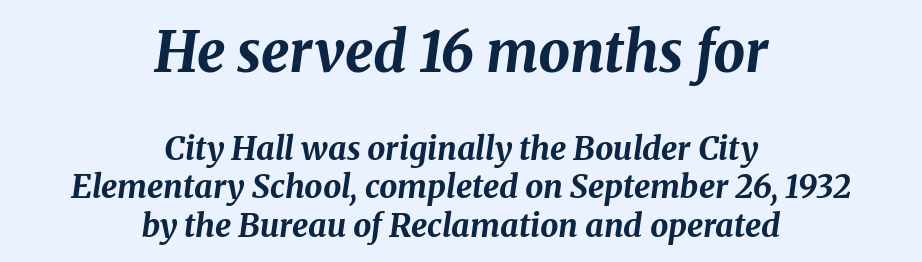
Q: Is the text bold? A: Yes.
Q: Is the text italic (slanted)? A: Yes, it leans right by about 8 degrees.
Q: Is the text underlined? A: No.
Q: How is the paragraph aligned? A: Centered.
Q: Is the spacing between letters normal or unusually wide? A: Normal.
Q: Which block of text is set in a larger size, the first (top) or the second (bottom)? A: The first (top) one.
Q: Width (condensed, normal, or wide)? A: Normal.
Q: Stroke contrast? A: Medium.
Q: x-height? A: Medium.
Q: Monospaced? A: No.
